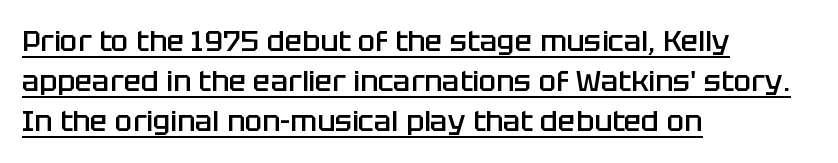
{"serif": "no", "italic": "no", "bold": "semi", "weight": "semibold", "width": "normal", "stroke_contrast": "low", "x_height": "large", "monospaced": "no", "underline": "yes", "align": "left", "line_spacing": "normal", "line_spacing_ratio": 1.38, "letter_spacing": "normal", "letter_spacing_em": 0.0, "glyph_px": 29}
